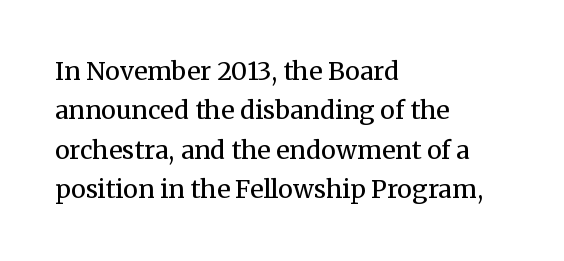
{"italic": "no", "bold": "no", "underline": "no", "align": "left", "line_spacing": "normal", "line_spacing_ratio": 1.58, "letter_spacing": "normal", "letter_spacing_em": 0.0, "glyph_px": 25}
